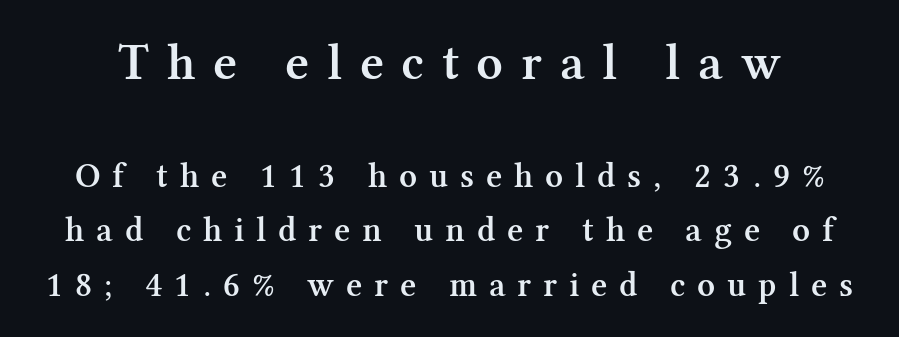
{"serif": "yes", "italic": "no", "bold": "semi", "weight": "semibold", "width": "normal", "stroke_contrast": "medium", "x_height": "medium", "monospaced": "no", "underline": "no", "line_spacing": "normal", "line_spacing_ratio": 1.56, "letter_spacing": "wide", "letter_spacing_em": 0.34, "larger_block": "first", "size_ratio": 1.49, "glyph_px": 52}
